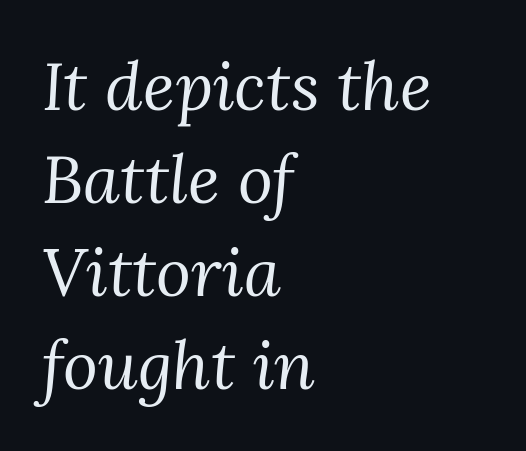
{"serif": "yes", "italic": "yes", "lean": "right", "slant_degrees": 3, "bold": "no", "weight": "regular", "width": "normal", "stroke_contrast": "medium", "x_height": "medium", "monospaced": "no", "underline": "no", "align": "left", "line_spacing": "normal", "line_spacing_ratio": 1.39, "letter_spacing": "normal", "letter_spacing_em": 0.0, "glyph_px": 67}
